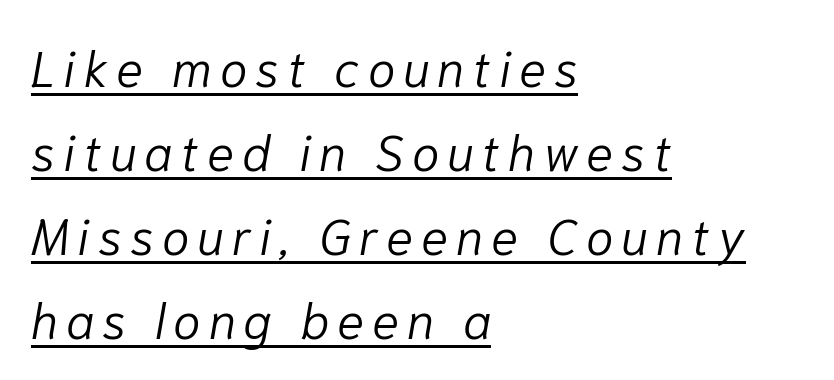
Q: Is the text bold? A: No.
Q: Is the text italic (slanted)? A: Yes, it leans right by about 10 degrees.
Q: Is the text underlined? A: Yes.
Q: How is the paragraph aligned? A: Left-aligned.
Q: Is the spacing between lines tight, normal or loose? A: Normal.
Q: Width (condensed, normal, or wide)? A: Normal.
Q: Stroke contrast? A: Low.
Q: x-height? A: Medium.
Q: Monospaced? A: No.
